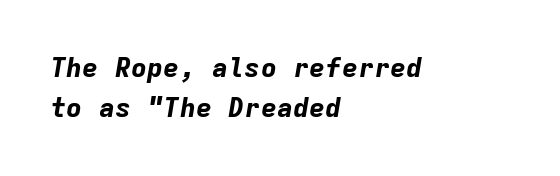
The image shows 27 px bold type, italic (leaning right); set left-aligned, normal line spacing (1.5x), normal letter spacing, not underlined.
